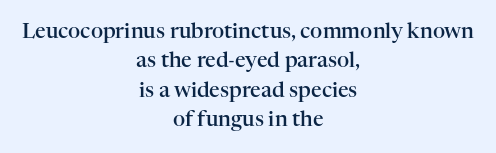
Bare-footed words on every line. Words appear dense and cohesive because spacing is normal. Heft: intermediate — a semibold. Notice how descenders clear the ascenders below comfortably — that's standard leading.
